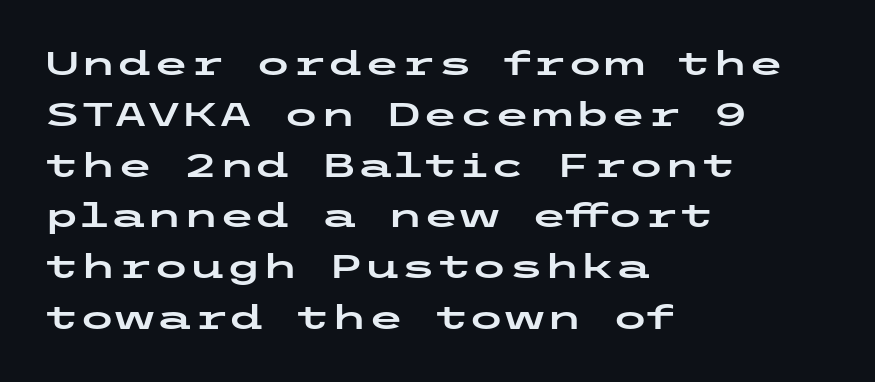
Q: Is the text italic (slanted)? A: No, it is upright.
Q: Is the typeface a serif or a sans-serif typeface? A: Sans-serif.
Q: Is the text underlined? A: No.
Q: How is the paragraph aligned? A: Left-aligned.
Q: Is the spacing between letters normal or unusually wide? A: Normal.
Q: Is the spacing between lines tight, normal or loose? A: Normal.
Q: Width (condensed, normal, or wide)? A: Wide.
Q: Stroke contrast? A: Low.
Q: x-height? A: Medium.
